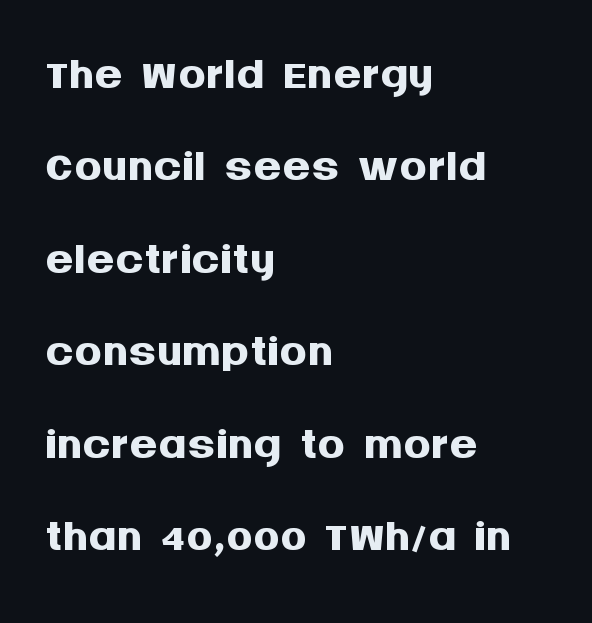
{"serif": "no", "italic": "no", "bold": "yes", "weight": "semibold", "width": "normal", "stroke_contrast": "medium", "x_height": "large", "monospaced": "no", "underline": "no", "align": "left", "line_spacing": "normal", "line_spacing_ratio": 1.34, "letter_spacing": "normal", "letter_spacing_em": 0.0, "glyph_px": 69}
